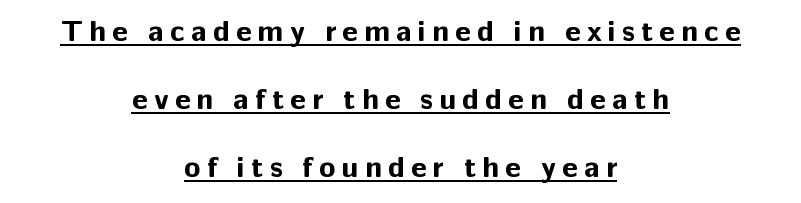
The image shows 30 px bold sans-serif type, upright; set centered, loose line spacing (2.26x), unusually wide letter spacing (+0.21 em), underlined; low stroke contrast and a medium x-height.
